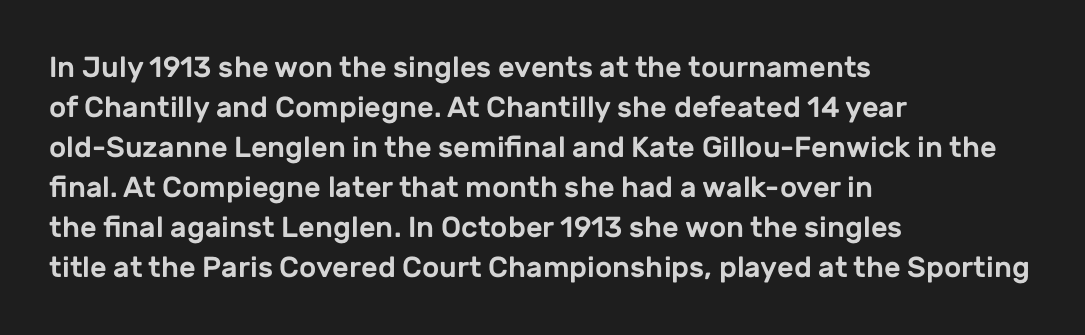
Q: Is the text italic (slanted)? A: No, it is upright.
Q: Is the typeface a serif or a sans-serif typeface? A: Sans-serif.
Q: Is the text underlined? A: No.
Q: How is the paragraph aligned? A: Left-aligned.
Q: Is the spacing between letters normal or unusually wide? A: Normal.
Q: Is the spacing between lines tight, normal or loose? A: Normal.
Q: Width (condensed, normal, or wide)? A: Normal.
Q: Stroke contrast? A: Low.
Q: x-height? A: Medium.
Q: Monospaced? A: No.
